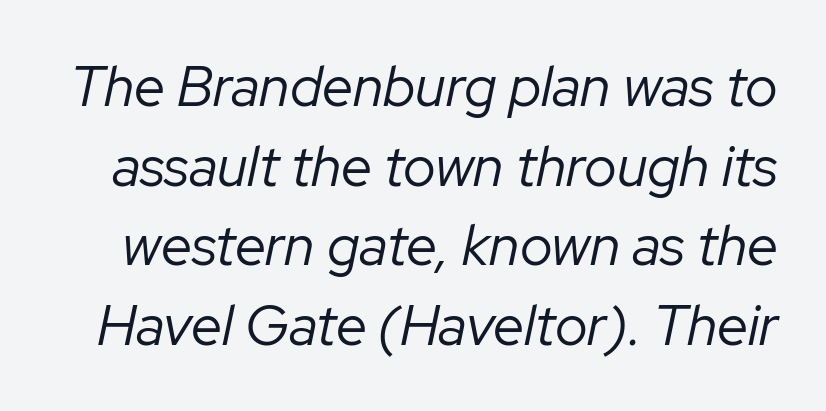
Letter spacing: default. If you measured baseline to baseline, you'd find a middling distance. The text carries the slant typical of an italic or oblique font. The face used here is proportionally spaced, like ordinary book or web type. The gap between lines stays unmarked. The weight tops out at a normal text grade.
